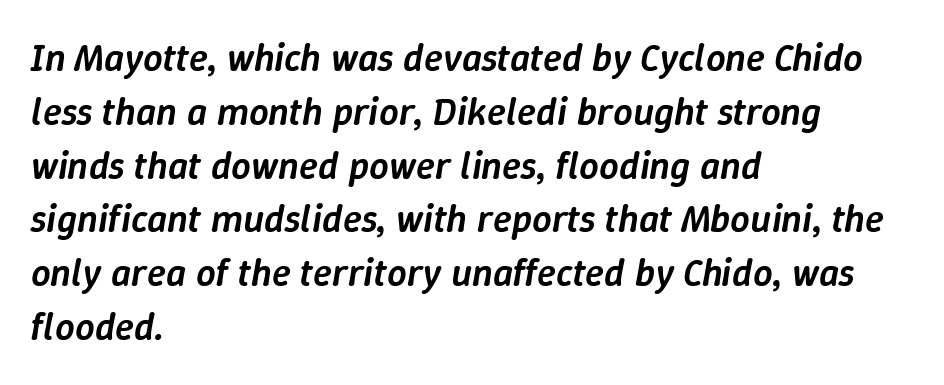
{"italic": "yes", "lean": "right", "slant_degrees": 9, "bold": "semi", "weight": "semibold", "width": "normal", "stroke_contrast": "low", "x_height": "medium", "monospaced": "no", "underline": "no", "align": "left", "line_spacing": "normal", "line_spacing_ratio": 1.38, "letter_spacing": "normal", "letter_spacing_em": 0.0, "glyph_px": 39}
